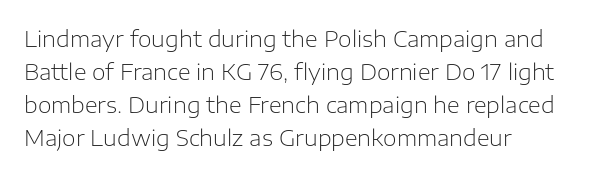
Q: Is the text bold? A: No.
Q: Is the text italic (slanted)? A: No, it is upright.
Q: Is the text underlined? A: No.
Q: How is the paragraph aligned? A: Left-aligned.
Q: Is the spacing between letters normal or unusually wide? A: Normal.
Q: Is the spacing between lines tight, normal or loose? A: Normal.
